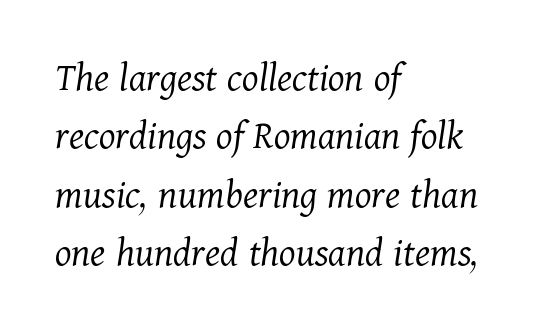
A clean baseline with only descenders dipping below it. The glyphs look as if they've been sheared to an angle. The letters advance in unequal steps, a hallmark of proportional type. Typographically, this falls in the serif category. The block of text has a typical density, with ordinary space between rows.
